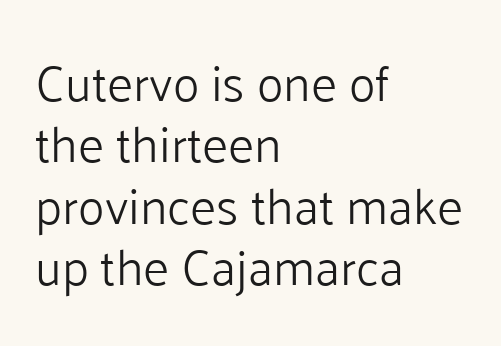
{"serif": "no", "italic": "no", "bold": "no", "weight": "light", "width": "normal", "stroke_contrast": "low", "x_height": "medium", "monospaced": "no", "underline": "no", "align": "left", "line_spacing_ratio": 1.23, "letter_spacing": "normal", "letter_spacing_em": 0.0, "glyph_px": 50}
